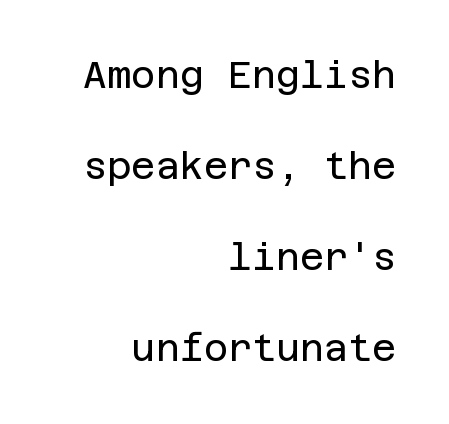
The cut favours lightness, reaching ordinary text weight at its darkest. Casual observation: everything's shoved over to the right. Plain, unruled lines of type. Summary of vertical rhythm: relaxed, with wide interline spacing.
